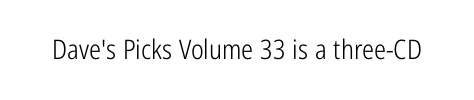
Has an underline been added? It has not. The type is set solid horizontally, with unmodified tracking. The characters are drawn with everyday or finer stroke widths. Every character sits straight up, as roman type does.
